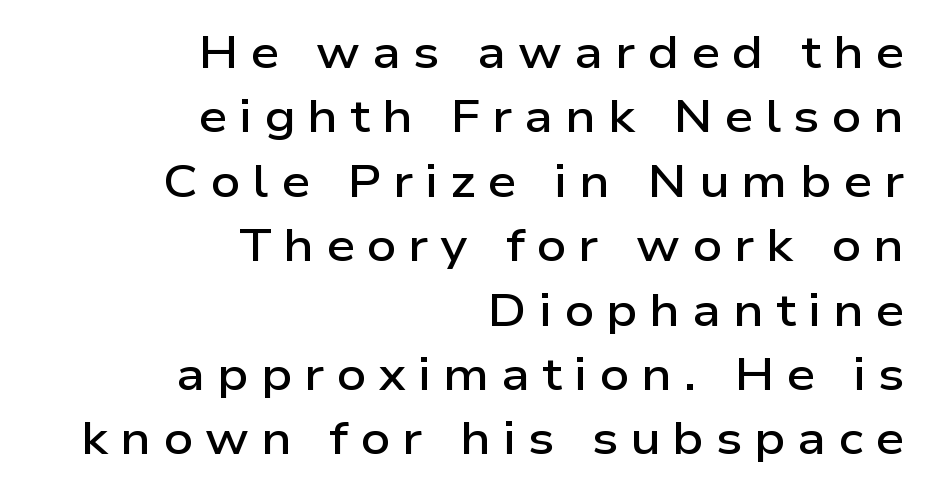
Q: Is the text bold? A: Semi-bold.
Q: Is the text italic (slanted)? A: No, it is upright.
Q: Is the typeface a serif or a sans-serif typeface? A: Sans-serif.
Q: Is the text underlined? A: No.
Q: How is the paragraph aligned? A: Right-aligned.
Q: Is the spacing between letters normal or unusually wide? A: Unusually wide.
Q: Is the spacing between lines tight, normal or loose? A: Normal.
Q: Width (condensed, normal, or wide)? A: Wide.
Q: Stroke contrast? A: Low.
Q: x-height? A: Medium.
Q: Monospaced? A: No.
